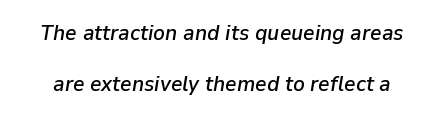
{"italic": "yes", "lean": "right", "slant_degrees": 9, "underline": "no", "line_spacing": "loose", "line_spacing_ratio": 2.3, "letter_spacing": "normal", "letter_spacing_em": 0.0, "glyph_px": 22}
